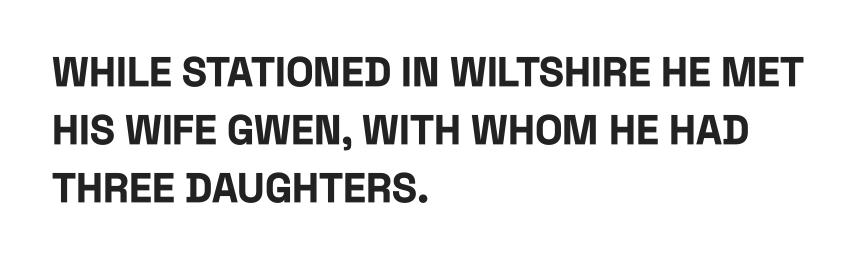
{"serif": "no", "italic": "no", "bold": "yes", "weight": "bold", "width": "condensed", "stroke_contrast": "low", "x_height": "large", "monospaced": "no", "underline": "no", "align": "left", "line_spacing": "normal", "line_spacing_ratio": 1.41, "letter_spacing": "normal", "letter_spacing_em": 0.0, "glyph_px": 41}
